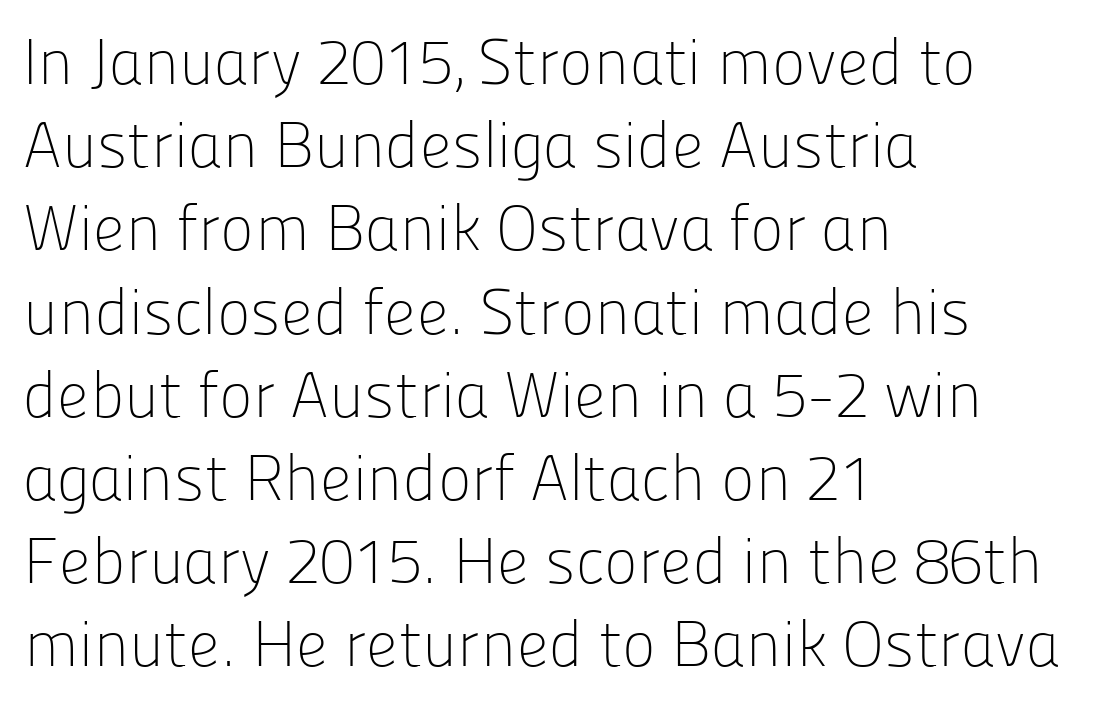
Clear beneath every line of the passage. Is the letter spacing exaggerated? No — it looks like the ordinary default. Typographically, this falls in the sans-serif category. Weight: not bold — regular or lighter. Alignment: flush left. Ascenders rise straight up at ninety degrees.
